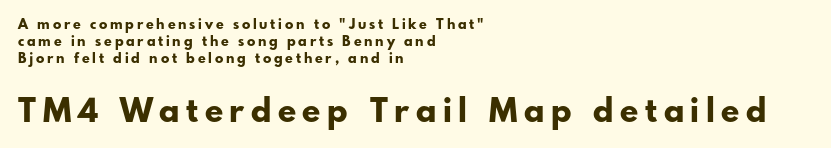
The image shows 33 px bold sans-serif type, upright; set left-aligned, line spacing 1.22x, unusually wide letter spacing (+0.2 em), not underlined; the second (bottom) block is 2.36x larger; low stroke contrast and a small x-height.
